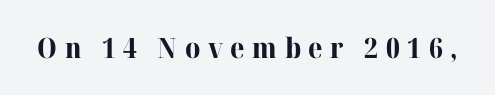
The image shows 28 px bold serif type, upright; set unusually wide letter spacing (+0.27 em), not underlined; high stroke contrast and a medium x-height.
